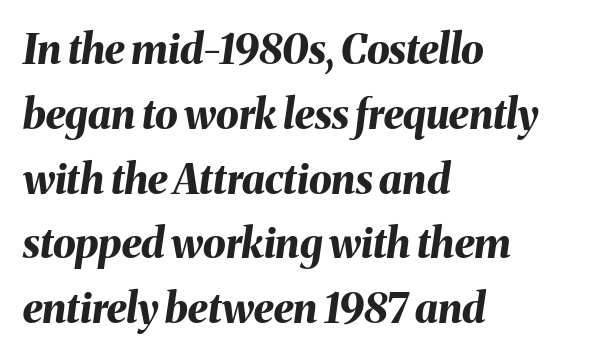
Q: Is the text bold? A: Yes.
Q: Is the text italic (slanted)? A: Yes, it leans right by about 8 degrees.
Q: Is the text underlined? A: No.
Q: How is the paragraph aligned? A: Left-aligned.
Q: Is the spacing between letters normal or unusually wide? A: Normal.
Q: Is the spacing between lines tight, normal or loose? A: Normal.
Q: Width (condensed, normal, or wide)? A: Normal.
Q: Stroke contrast? A: Medium.
Q: x-height? A: Medium.
Q: Monospaced? A: No.
